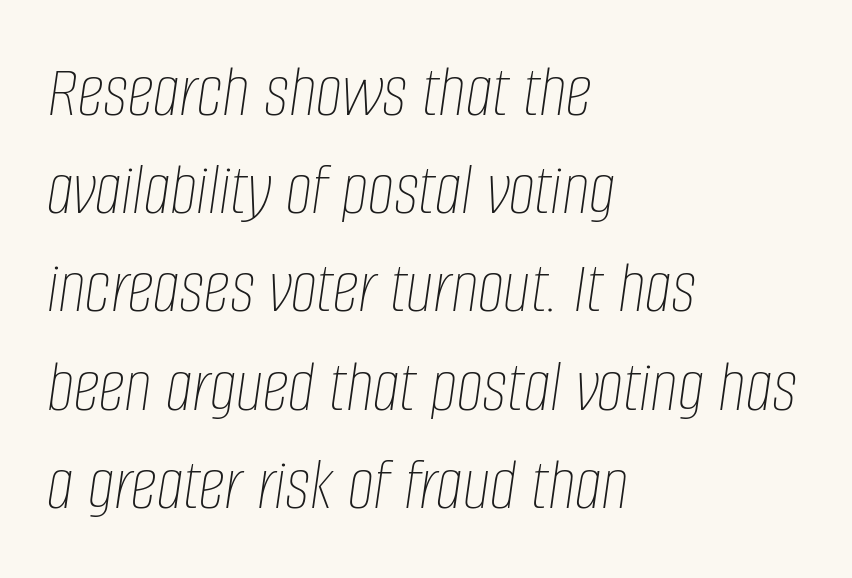
Q: Is the text bold? A: No.
Q: Is the text italic (slanted)? A: Yes, it leans right by about 8 degrees.
Q: Is the text underlined? A: No.
Q: How is the paragraph aligned? A: Left-aligned.
Q: Is the spacing between letters normal or unusually wide? A: Normal.
Q: Is the spacing between lines tight, normal or loose? A: Normal.
Q: Width (condensed, normal, or wide)? A: Condensed.
Q: Stroke contrast? A: Low.
Q: x-height? A: Large.
Q: Monospaced? A: No.
